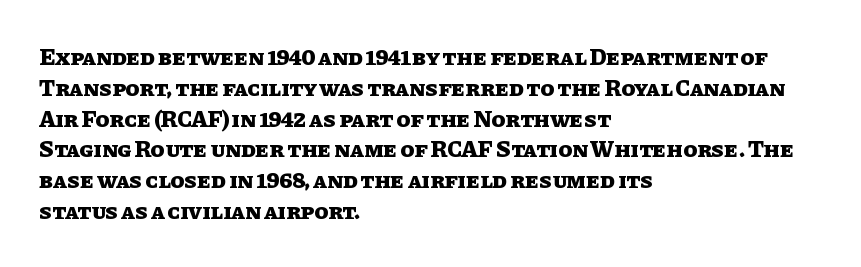
{"italic": "no", "bold": "yes", "underline": "no", "align": "left", "line_spacing": "normal", "line_spacing_ratio": 1.34, "letter_spacing": "normal", "letter_spacing_em": 0.0, "glyph_px": 23}
